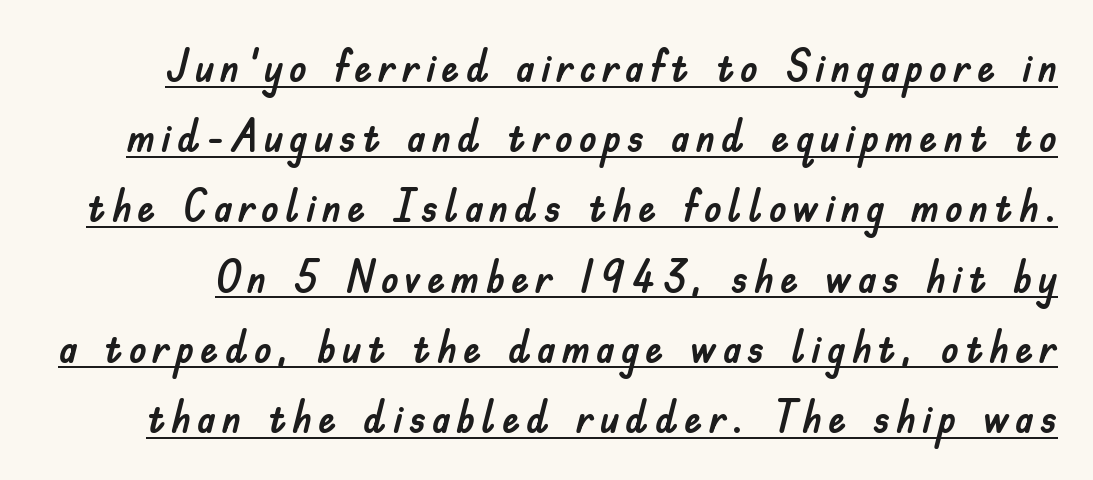
A typesetter would call this leading conventional body-copy spacing. The designer went with a sans here, leaving each stem footless. The rendering uses the underline text-decoration. Do the characters align in a grid? No, the font is proportional.
